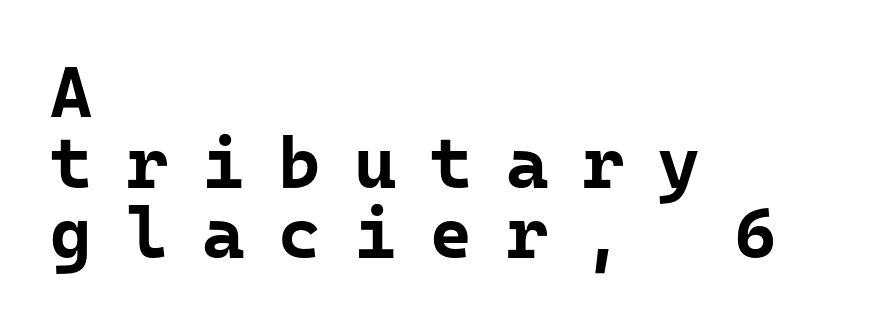
{"serif": "no", "italic": "no", "bold": "yes", "weight": "bold", "width": "normal", "stroke_contrast": "low", "x_height": "medium", "monospaced": "yes", "underline": "no", "align": "left", "line_spacing": "tight", "line_spacing_ratio": 0.98, "letter_spacing": "wide", "letter_spacing_em": 0.47, "glyph_px": 72}
